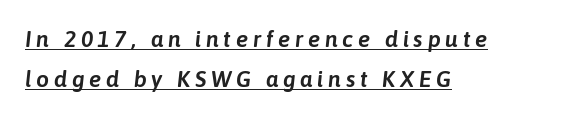
{"italic": "yes", "lean": "right", "slant_degrees": 6, "underline": "yes", "align": "left", "line_spacing_ratio": 1.74, "letter_spacing": "wide", "letter_spacing_em": 0.2, "glyph_px": 23}
